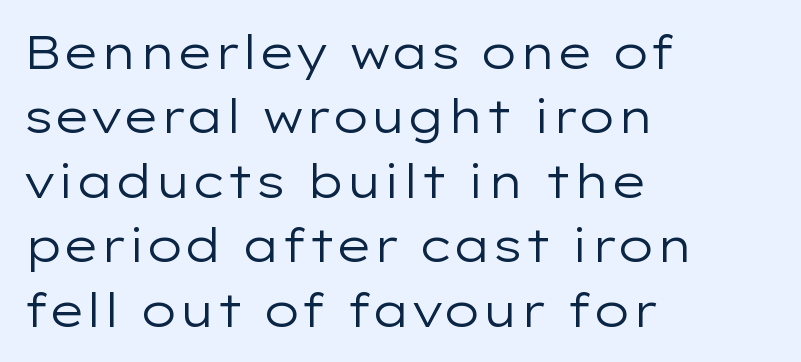
{"serif": "no", "italic": "no", "bold": "no", "weight": "regular", "width": "wide", "stroke_contrast": "low", "x_height": "medium", "monospaced": "no", "underline": "no", "align": "left", "line_spacing": "normal", "line_spacing_ratio": 1.4, "letter_spacing": "normal", "letter_spacing_em": 0.0, "glyph_px": 46}
